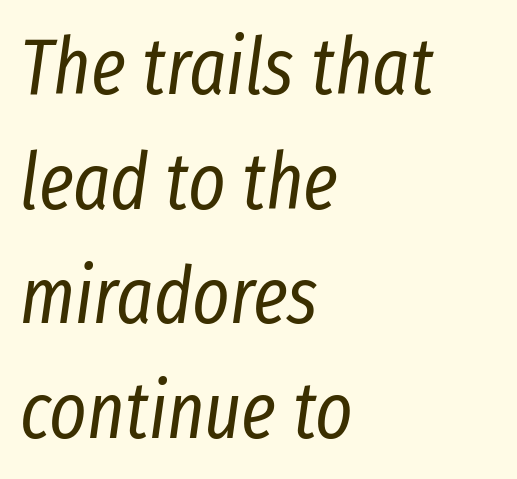
Q: Is the text bold? A: No.
Q: Is the text italic (slanted)? A: Yes, it leans right by about 8 degrees.
Q: Is the text underlined? A: No.
Q: How is the paragraph aligned? A: Left-aligned.
Q: Is the spacing between letters normal or unusually wide? A: Normal.
Q: Is the spacing between lines tight, normal or loose? A: Normal.
Q: Width (condensed, normal, or wide)? A: Condensed.
Q: Stroke contrast? A: Low.
Q: x-height? A: Medium.
Q: Monospaced? A: No.
